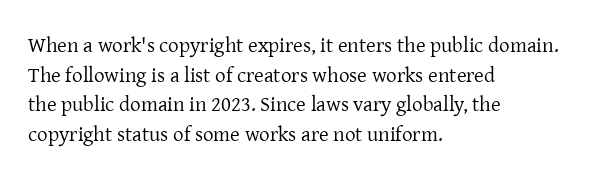
{"italic": "no", "bold": "no", "underline": "no", "align": "left", "line_spacing": "normal", "line_spacing_ratio": 1.41, "letter_spacing": "normal", "letter_spacing_em": 0.0, "glyph_px": 21}
